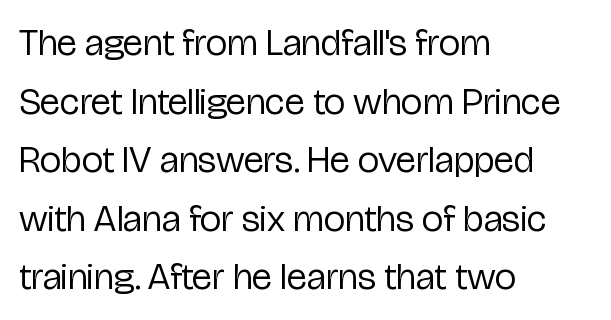
{"serif": "no", "italic": "no", "bold": "no", "weight": "regular", "width": "condensed", "stroke_contrast": "low", "x_height": "medium", "monospaced": "no", "underline": "no", "align": "left", "line_spacing": "normal", "line_spacing_ratio": 1.54, "letter_spacing": "normal", "letter_spacing_em": 0.0, "glyph_px": 38}
